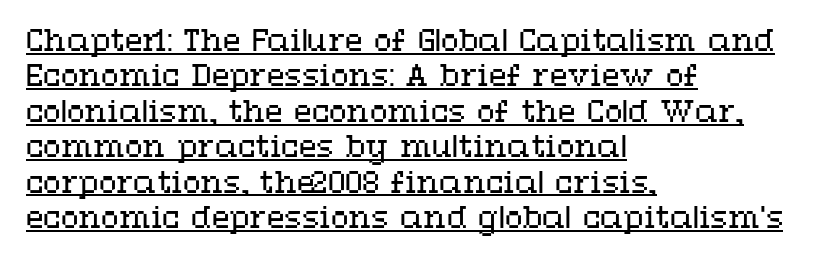
{"italic": "no", "bold": "no", "weight": "regular", "width": "wide", "stroke_contrast": "medium", "x_height": "medium", "monospaced": "no", "underline": "yes", "align": "left", "line_spacing_ratio": 1.22, "letter_spacing": "normal", "letter_spacing_em": 0.0, "glyph_px": 29}
